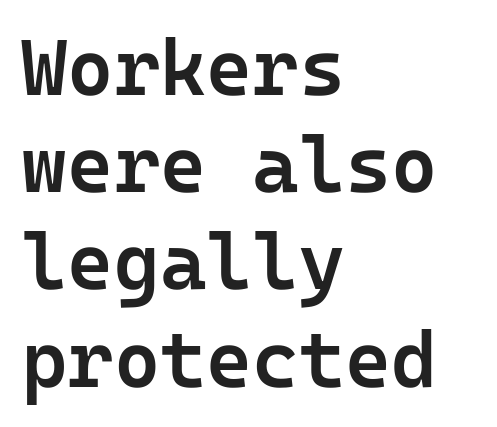
{"serif": "no", "italic": "no", "bold": "semi", "weight": "semibold", "width": "normal", "stroke_contrast": "low", "x_height": "medium", "underline": "no", "align": "left", "line_spacing_ratio": 1.23, "letter_spacing": "normal", "letter_spacing_em": 0.0, "glyph_px": 79}
